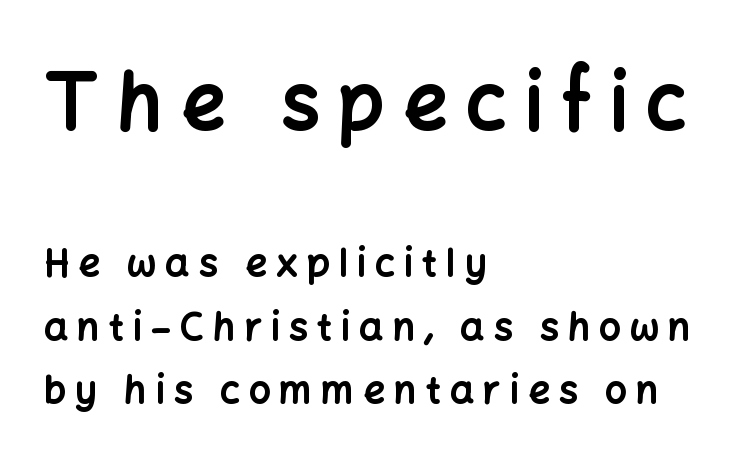
The image shows 77 px bold sans-serif type, upright; set left-aligned, normal line spacing (1.67x), unusually wide letter spacing (+0.24 em), not underlined; the first (top) block is 2.03x larger; low stroke contrast and a medium x-height.
